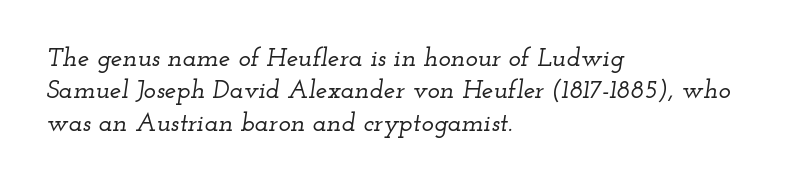
Q: Is the text italic (slanted)? A: Yes, it leans right by about 12 degrees.
Q: Is the text underlined? A: No.
Q: How is the paragraph aligned? A: Left-aligned.
Q: Is the spacing between letters normal or unusually wide? A: Normal.
Q: Is the spacing between lines tight, normal or loose? A: Normal.
